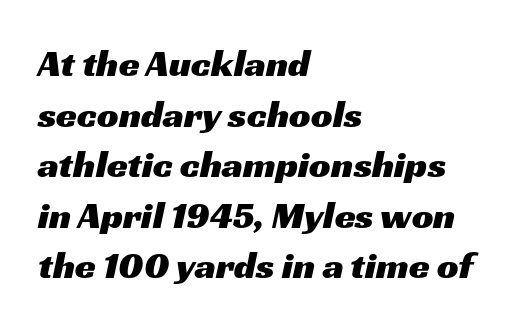
{"serif": "no", "width": "wide", "stroke_contrast": "medium", "x_height": "medium", "monospaced": "no", "underline": "no", "align": "left", "line_spacing": "normal", "line_spacing_ratio": 1.33, "letter_spacing": "normal", "letter_spacing_em": 0.0, "glyph_px": 38}
